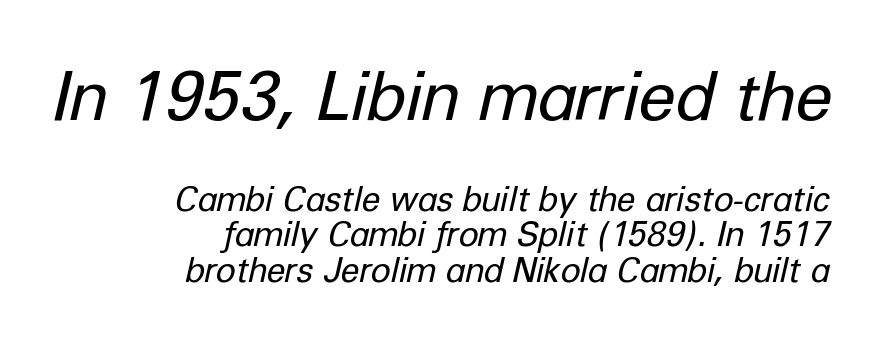
Proportional: the letters do not fall into vertical columns. Observe the lean: these are italic letterforms. Glyph-to-glyph distance matches everyday printed text. This reads as an unemphasized weight, regular at the heaviest. This layout puts the oversized block above and the modest block below. The space between consecutive lines is stingy.
